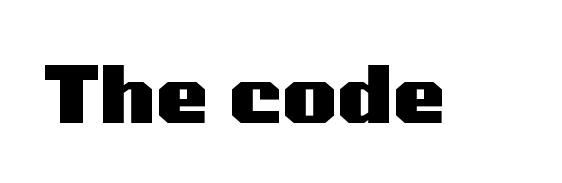
The letters stand upright; this is a roman face. No word sits above an underline. How heavy is the stroke? Heavy — this is a bold. Tracking value appears to be zero — textbook default spacing. What kind of face is this? One without serifs — a sans. Here the designer chose a conventional face with non-uniform glyph widths.
